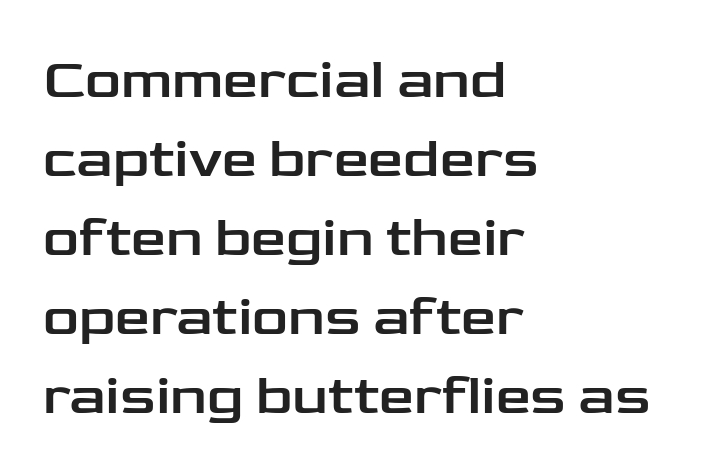
Q: Is the text italic (slanted)? A: No, it is upright.
Q: Is the typeface a serif or a sans-serif typeface? A: Sans-serif.
Q: Is the text underlined? A: No.
Q: How is the paragraph aligned? A: Left-aligned.
Q: Is the spacing between letters normal or unusually wide? A: Normal.
Q: Is the spacing between lines tight, normal or loose? A: Normal.
Q: Width (condensed, normal, or wide)? A: Wide.
Q: Stroke contrast? A: Low.
Q: x-height? A: Medium.
Q: Monospaced? A: No.
